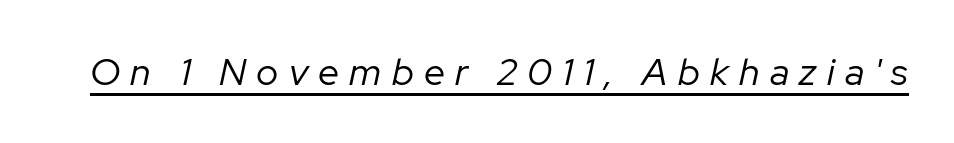
The image shows 38 px regular-weight type, italic (leaning right); set unusually wide letter spacing (+0.27 em), underlined; low stroke contrast and a medium x-height.
